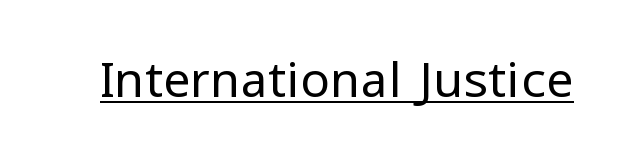
Regarding serifs, this sample does without them. Style check: upright. Is the type heavy? It reads as light-to-regular instead. Note the varied advance widths — an 'i' is clearly narrower than an 'm'. The sample's only ornament is a line tracing under the words.
